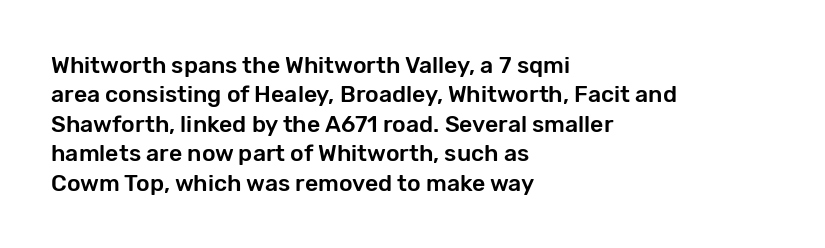
The image shows 23 px text type, upright; set left-aligned, normal line spacing (1.28x), normal letter spacing, not underlined.
